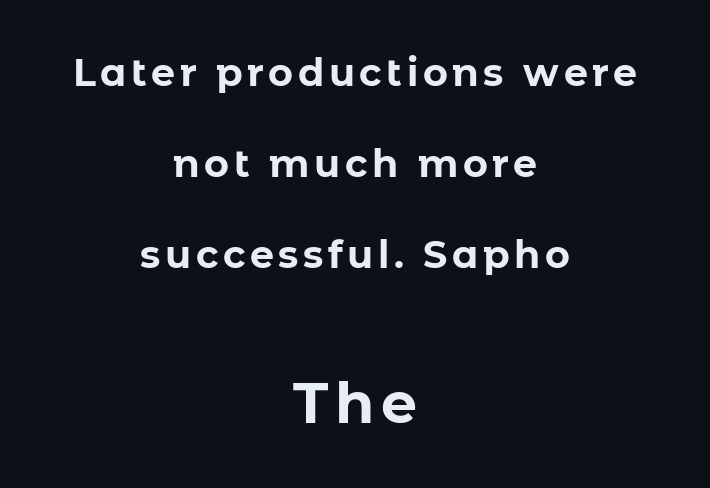
Heft: maximum for text — a bold. Line spacing here is loose. Designer's note — italics off, roman on. Check where the strokes stop: nothing finishes them off — pure sans.
